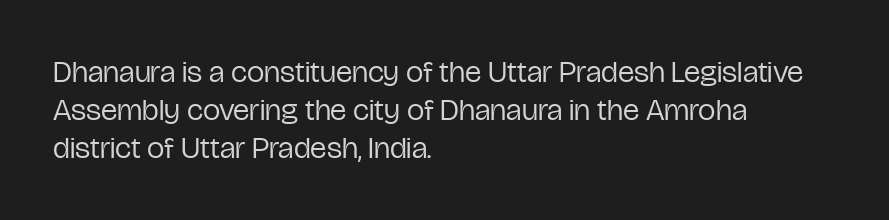
The image shows 31 px regular-weight, condensed sans-serif type, upright; set left-aligned, line spacing 1.22x, normal letter spacing, not underlined; low stroke contrast and a medium x-height.
